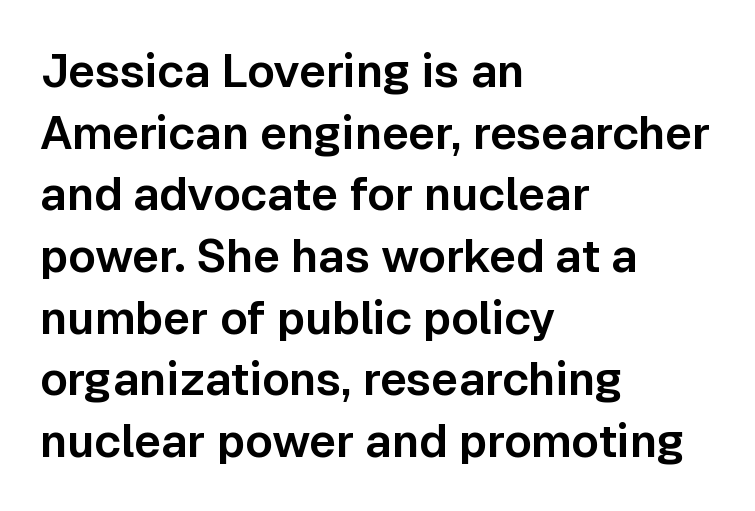
Q: Is the text italic (slanted)? A: No, it is upright.
Q: Is the typeface a serif or a sans-serif typeface? A: Sans-serif.
Q: Is the text underlined? A: No.
Q: How is the paragraph aligned? A: Left-aligned.
Q: Is the spacing between letters normal or unusually wide? A: Normal.
Q: Is the spacing between lines tight, normal or loose? A: Normal.
Q: Width (condensed, normal, or wide)? A: Normal.
Q: Stroke contrast? A: Low.
Q: x-height? A: Medium.
Q: Monospaced? A: No.
